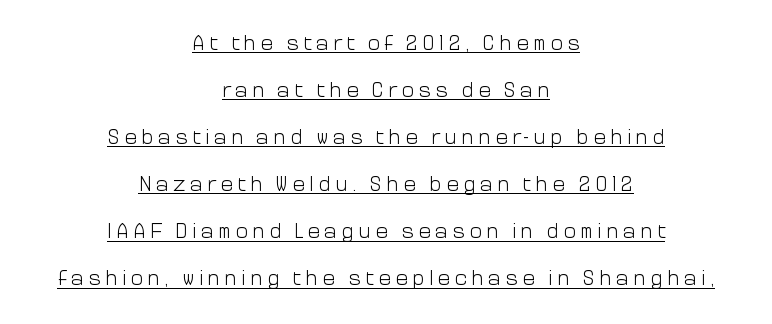
The image shows 21 px text type, upright; set centered, loose line spacing (2.24x), unusually wide letter spacing (+0.21 em), underlined.
